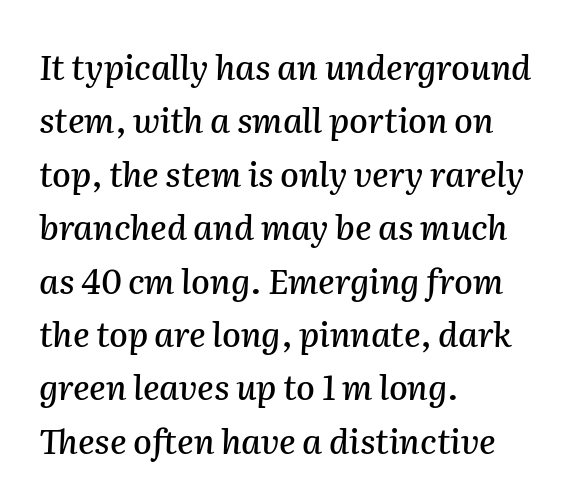
Q: Is the text italic (slanted)? A: Yes, it leans right by about 2 degrees.
Q: Is the text underlined? A: No.
Q: How is the paragraph aligned? A: Left-aligned.
Q: Is the spacing between letters normal or unusually wide? A: Normal.
Q: Is the spacing between lines tight, normal or loose? A: Normal.
Q: Width (condensed, normal, or wide)? A: Normal.
Q: Stroke contrast? A: Medium.
Q: x-height? A: Medium.
Q: Monospaced? A: No.
